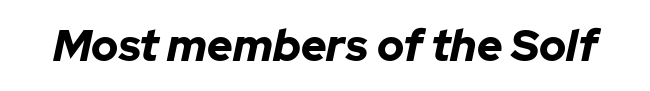
Summary of weight: heavy, a full bold. Nobody touched the tracking dial on this one. Bare-footed words on every line. There's an unmistakable incline to the writing here. Think of a printed novel: that variable character pitch is what you see here.
